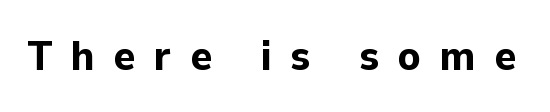
{"serif": "no", "italic": "no", "bold": "yes", "weight": "bold", "width": "normal", "stroke_contrast": "low", "x_height": "medium", "monospaced": "no", "underline": "no", "letter_spacing": "wide", "letter_spacing_em": 0.44, "glyph_px": 42}
